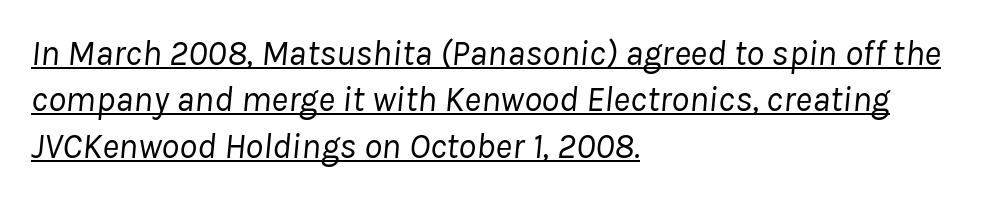
{"italic": "yes", "lean": "right", "slant_degrees": 8, "bold": "no", "weight": "regular", "width": "normal", "stroke_contrast": "low", "x_height": "medium", "monospaced": "no", "underline": "yes", "align": "left", "line_spacing": "normal", "line_spacing_ratio": 1.29, "letter_spacing": "normal", "letter_spacing_em": 0.0, "glyph_px": 36}
